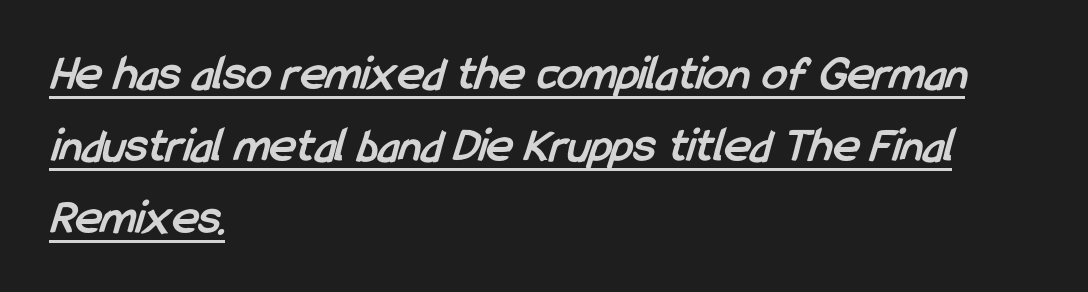
{"serif": "no", "bold": "yes", "weight": "semibold", "width": "condensed", "stroke_contrast": "low", "x_height": "medium", "monospaced": "no", "underline": "yes", "align": "left", "line_spacing": "normal", "line_spacing_ratio": 1.44, "letter_spacing": "normal", "letter_spacing_em": 0.0, "glyph_px": 50}
